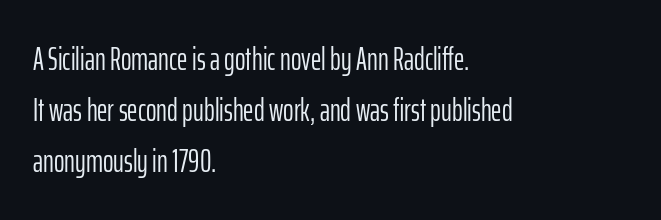
{"serif": "no", "italic": "no", "bold": "no", "weight": "light", "width": "condensed", "stroke_contrast": "low", "x_height": "medium", "monospaced": "no", "underline": "no", "align": "left", "line_spacing": "normal", "line_spacing_ratio": 1.59, "letter_spacing": "normal", "letter_spacing_em": 0.0, "glyph_px": 32}
